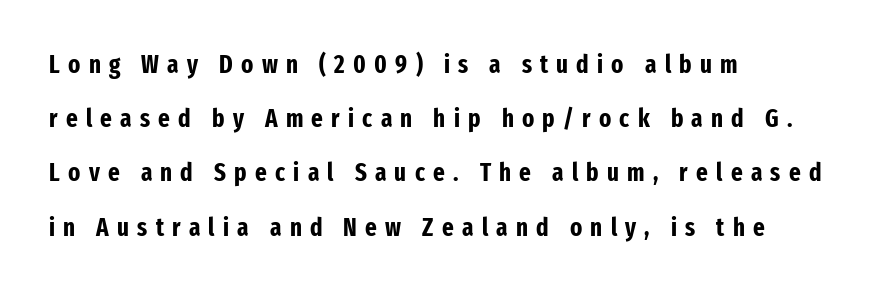
Q: Is the text bold? A: Yes.
Q: Is the text italic (slanted)? A: No, it is upright.
Q: Is the text underlined? A: No.
Q: How is the paragraph aligned? A: Left-aligned.
Q: Is the spacing between letters normal or unusually wide? A: Unusually wide.
Q: Is the spacing between lines tight, normal or loose? A: Loose.
